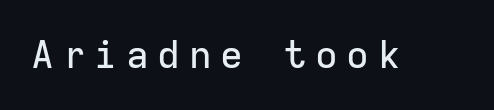
These lines have a slow, spaced-out rhythm from letter to letter. The passage shown is typed in a monospace face where columns stay perfectly aligned. Every character sits straight up, as roman type does. To sum up the face: it is a sans, with no serifs. Bare-footed words on every line.
